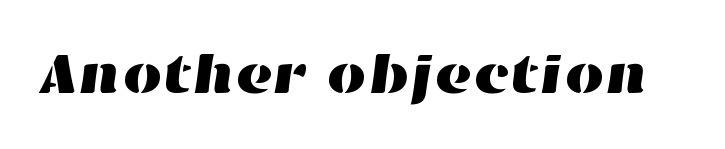
{"width": "wide", "stroke_contrast": "high", "x_height": "medium", "monospaced": "no", "underline": "no", "letter_spacing": "normal", "letter_spacing_em": 0.0, "glyph_px": 57}
